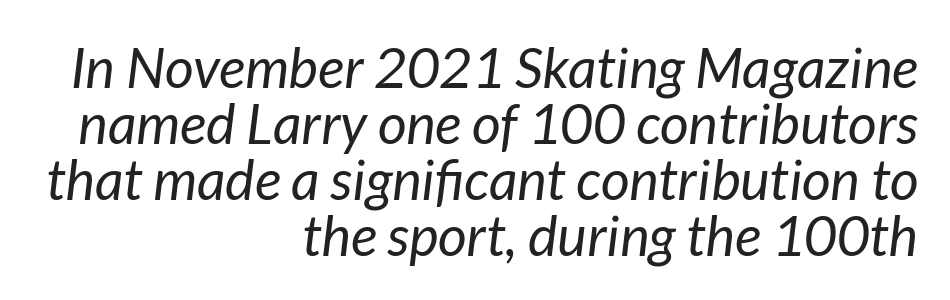
{"italic": "yes", "lean": "right", "slant_degrees": 7, "bold": "no", "weight": "regular", "width": "normal", "stroke_contrast": "low", "x_height": "medium", "monospaced": "no", "underline": "no", "align": "right", "line_spacing": "tight", "line_spacing_ratio": 1.0, "letter_spacing": "normal", "letter_spacing_em": 0.0, "glyph_px": 56}
